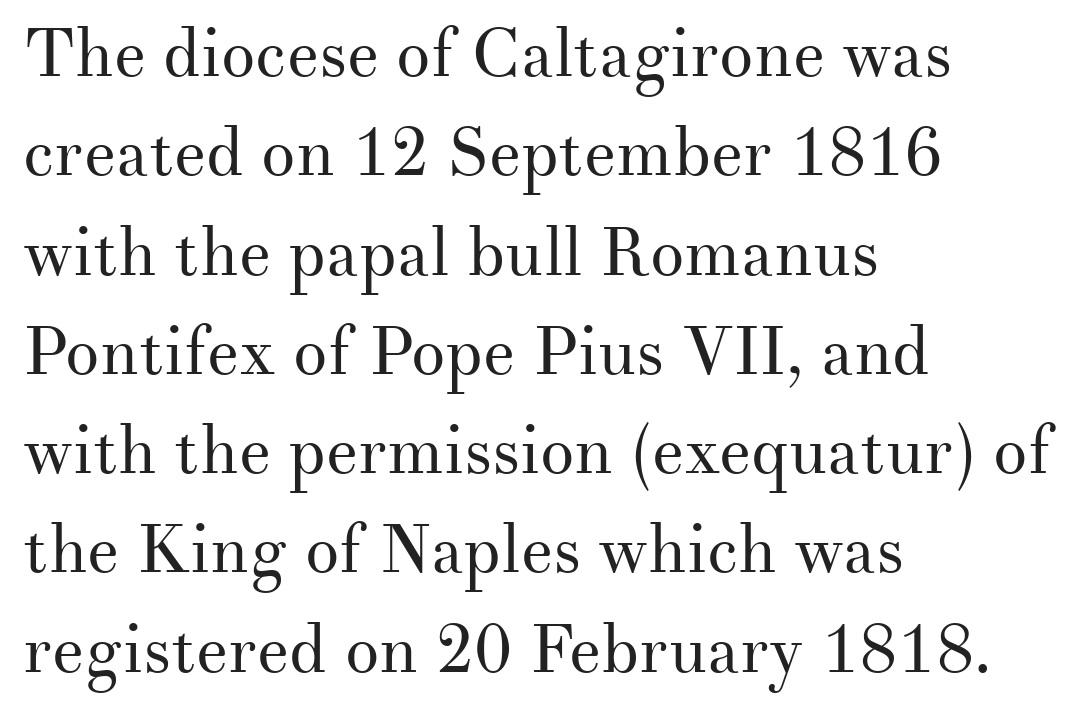
The passage is arranged the way most books set body copy — flush left. A typesetter would call this proportional, since set widths differ per character. Does the lettering tilt? It doesn't — this is upright. You could call the tracking neutral — neither tight nor loose. The words here are not underlined. Line spacing here is normal.
